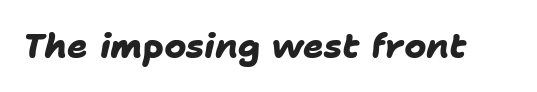
A typesetter would label this face a sans. The letters advance in unequal steps, a hallmark of proportional type. Each word holds together tightly as a unit, with standard inter-letter gaps. Only glyphs here, with clear space below each row.
